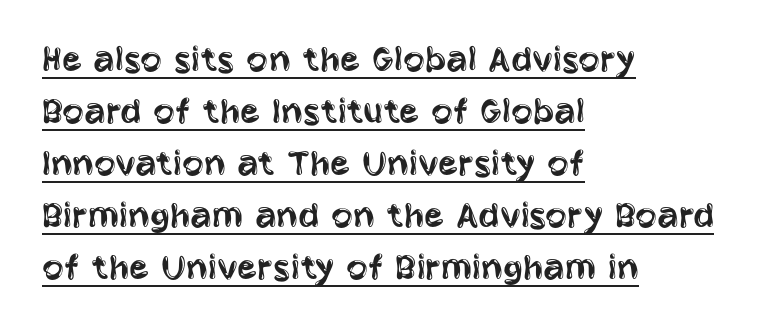
These lines stack with their left ends in a neat column. The type family on display is of the sans-serif kind. The gaps between neighbouring characters are ordinary and unremarkable. Baseline-to-baseline distance is the conventional proportion of letter height. These lines were composed using upright roman letters. Each stroke keeps to a modest, everyday thickness or less.
